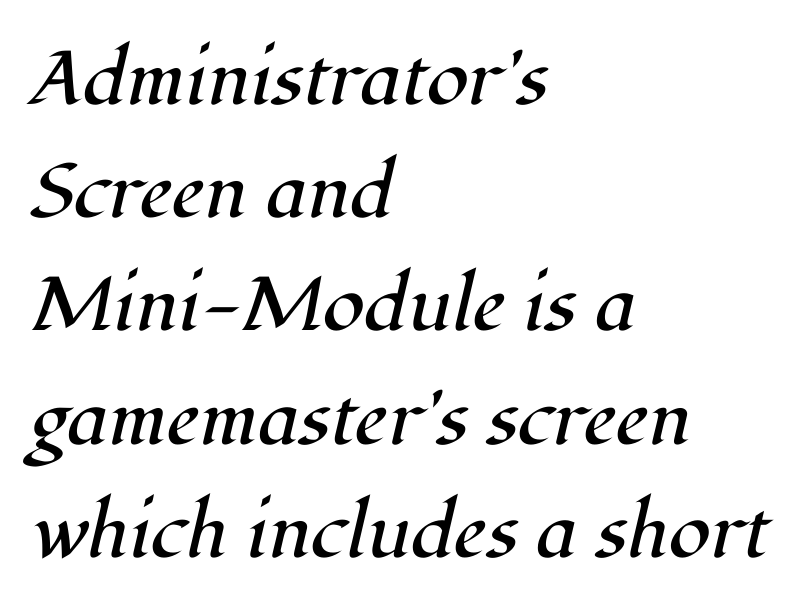
{"serif": "yes", "italic": "yes", "lean": "right", "slant_degrees": 12, "bold": "no", "weight": "regular", "width": "normal", "stroke_contrast": "high", "x_height": "medium", "monospaced": "no", "underline": "no", "align": "left", "line_spacing": "normal", "line_spacing_ratio": 1.49, "letter_spacing": "normal", "letter_spacing_em": 0.0, "glyph_px": 76}
